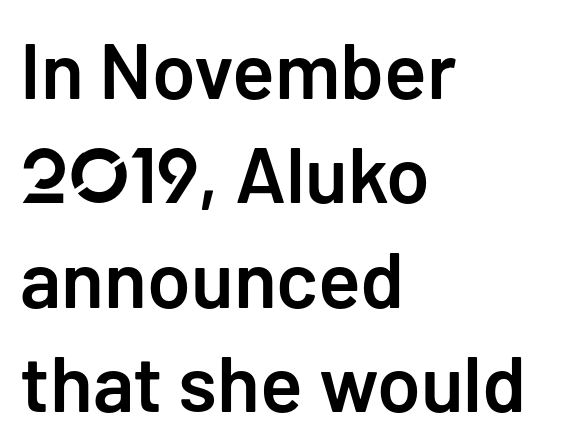
{"serif": "no", "italic": "no", "bold": "semi", "weight": "semibold", "width": "normal", "stroke_contrast": "low", "x_height": "medium", "monospaced": "no", "underline": "no", "align": "left", "line_spacing": "normal", "line_spacing_ratio": 1.32, "letter_spacing": "normal", "letter_spacing_em": 0.0, "glyph_px": 79}
